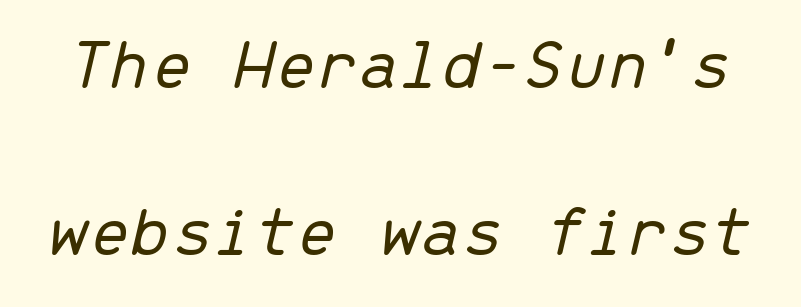
Q: Is the text bold? A: No.
Q: Is the text italic (slanted)? A: Yes, it leans right by about 13 degrees.
Q: Is the text underlined? A: No.
Q: Is the spacing between letters normal or unusually wide? A: Normal.
Q: Is the spacing between lines tight, normal or loose? A: Loose.
Q: Width (condensed, normal, or wide)? A: Normal.
Q: Stroke contrast? A: Low.
Q: x-height? A: Medium.
Q: Monospaced? A: Yes.
